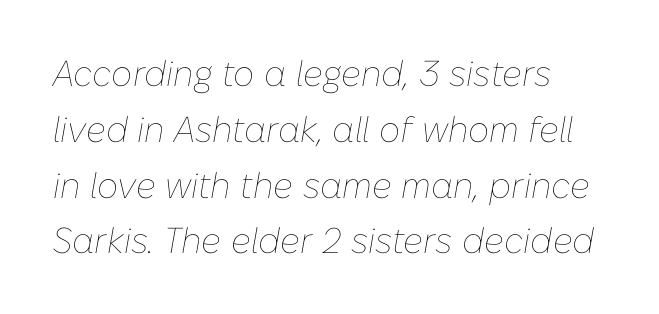
The image shows 36 px thin type, italic (leaning right); set normal line spacing (1.55x), normal letter spacing, not underlined; low stroke contrast and a medium x-height.
